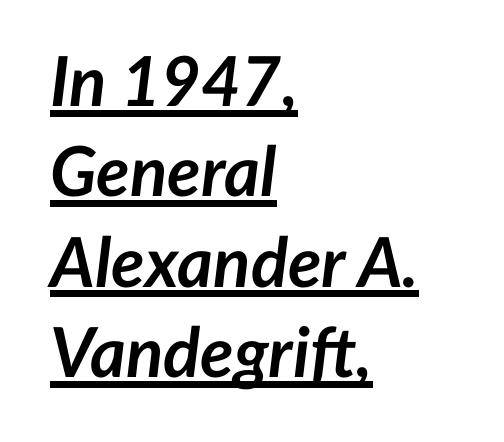
The image shows 69 px semibold type, italic (leaning right); set left-aligned, normal line spacing (1.31x), normal letter spacing, underlined; low stroke contrast and a medium x-height.
